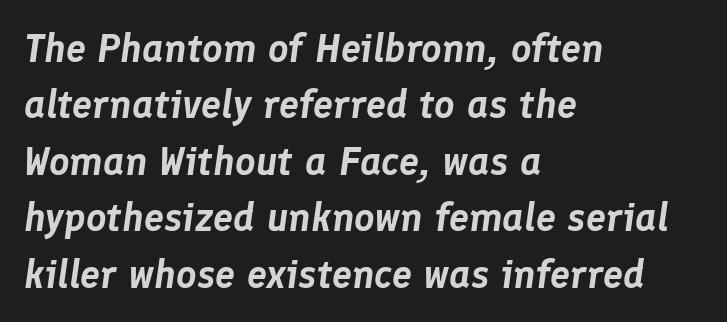
Q: Is the text italic (slanted)? A: Yes, it leans right by about 8 degrees.
Q: Is the text underlined? A: No.
Q: How is the paragraph aligned? A: Left-aligned.
Q: Is the spacing between letters normal or unusually wide? A: Normal.
Q: Is the spacing between lines tight, normal or loose? A: Normal.
Q: Width (condensed, normal, or wide)? A: Normal.
Q: Stroke contrast? A: Low.
Q: x-height? A: Medium.
Q: Monospaced? A: No.
